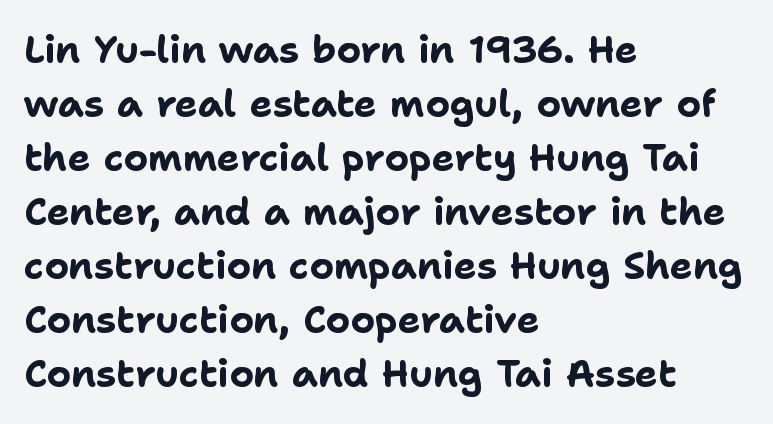
Q: Is the text bold? A: Yes.
Q: Is the text italic (slanted)? A: No, it is upright.
Q: Is the typeface a serif or a sans-serif typeface? A: Sans-serif.
Q: Is the text underlined? A: No.
Q: How is the paragraph aligned? A: Left-aligned.
Q: Is the spacing between letters normal or unusually wide? A: Normal.
Q: Is the spacing between lines tight, normal or loose? A: Normal.
Q: Width (condensed, normal, or wide)? A: Normal.
Q: Stroke contrast? A: Low.
Q: x-height? A: Medium.
Q: Monospaced? A: No.
